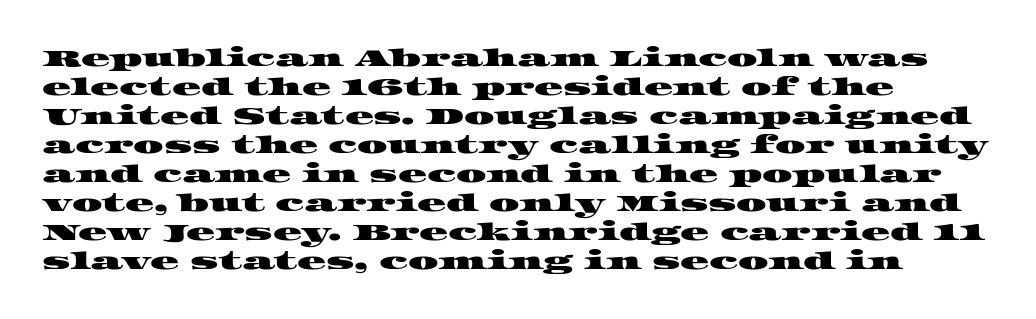
{"underline": "no", "align": "left", "line_spacing_ratio": 1.21, "letter_spacing": "normal", "letter_spacing_em": 0.0, "glyph_px": 24}
